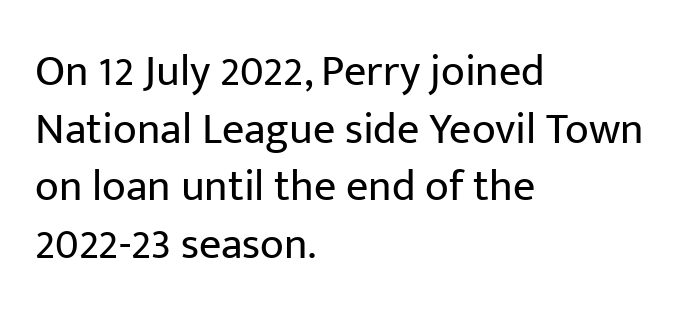
Q: Is the text bold? A: No.
Q: Is the text italic (slanted)? A: No, it is upright.
Q: Is the typeface a serif or a sans-serif typeface? A: Sans-serif.
Q: Is the text underlined? A: No.
Q: How is the paragraph aligned? A: Left-aligned.
Q: Is the spacing between letters normal or unusually wide? A: Normal.
Q: Is the spacing between lines tight, normal or loose? A: Normal.
Q: Width (condensed, normal, or wide)? A: Normal.
Q: Stroke contrast? A: Low.
Q: x-height? A: Medium.
Q: Monospaced? A: No.
